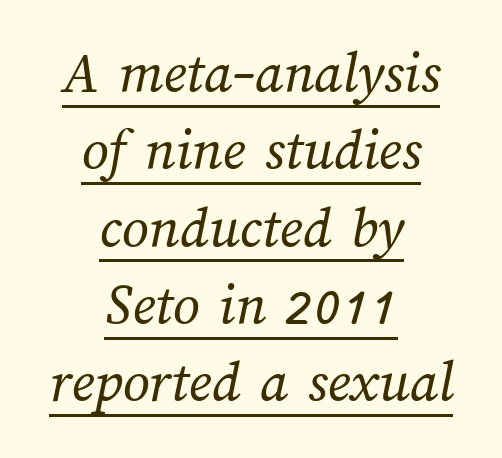
The letters look calm and open, with moderate or lighter stems. Quick note: interline space is typical. The passage shown is typed in a proportional face where columns would drift. Words appear dense and cohesive because spacing is normal. Compared with undecorated copy, this sample adds a rule below the words. The paragraph has two soft edges and a firm central axis.
